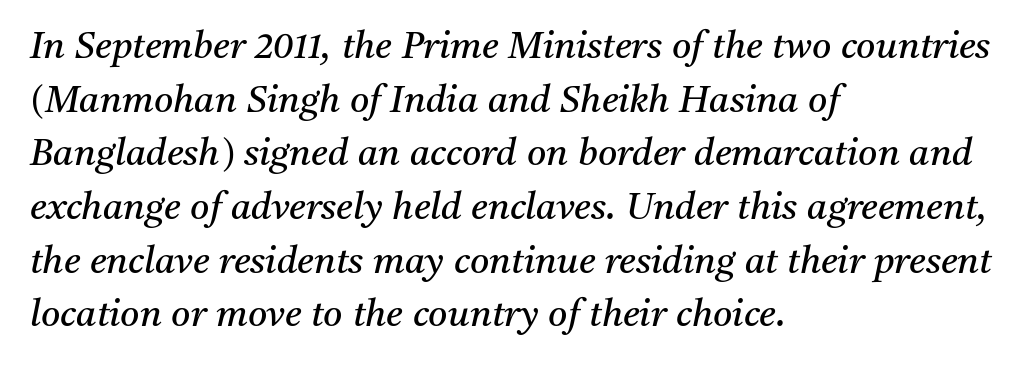
{"serif": "yes", "italic": "yes", "lean": "right", "slant_degrees": 11, "bold": "no", "weight": "regular", "width": "normal", "stroke_contrast": "medium", "x_height": "medium", "monospaced": "no", "underline": "no", "align": "left", "line_spacing": "normal", "line_spacing_ratio": 1.45, "letter_spacing": "normal", "letter_spacing_em": 0.0, "glyph_px": 37}
